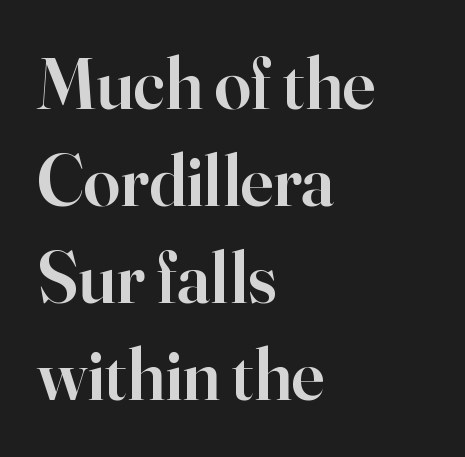
Q: Is the text bold? A: Semi-bold.
Q: Is the text italic (slanted)? A: No, it is upright.
Q: Is the typeface a serif or a sans-serif typeface? A: Serif.
Q: Is the text underlined? A: No.
Q: How is the paragraph aligned? A: Left-aligned.
Q: Is the spacing between letters normal or unusually wide? A: Normal.
Q: Is the spacing between lines tight, normal or loose? A: Normal.
Q: Width (condensed, normal, or wide)? A: Normal.
Q: Stroke contrast? A: High.
Q: x-height? A: Small.
Q: Monospaced? A: No.
